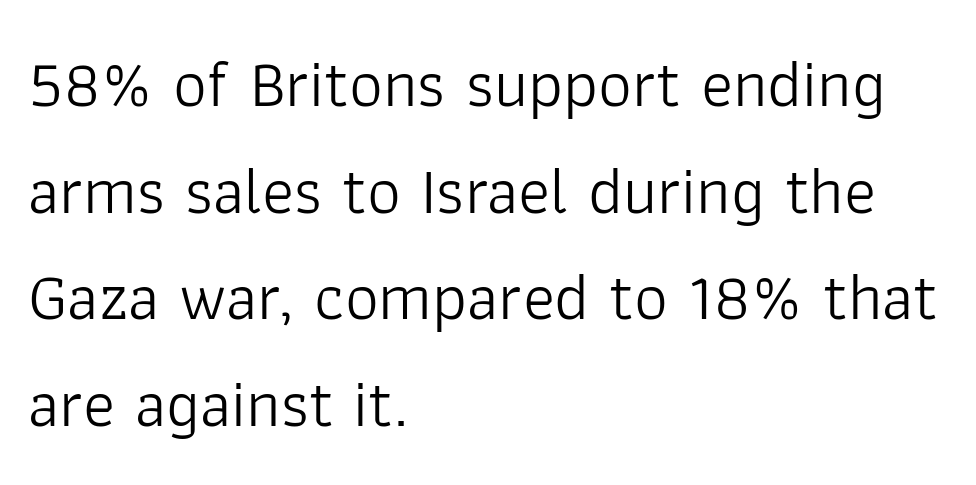
The image shows 67 px light sans-serif type, upright; set left-aligned, normal line spacing (1.59x), normal letter spacing, not underlined; low stroke contrast and a medium x-height.
